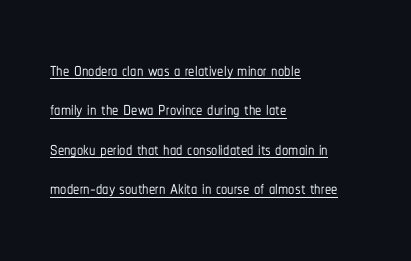
Q: Is the text italic (slanted)? A: No, it is upright.
Q: Is the text underlined? A: Yes.
Q: How is the paragraph aligned? A: Left-aligned.
Q: Is the spacing between letters normal or unusually wide? A: Normal.
Q: Is the spacing between lines tight, normal or loose? A: Normal.
